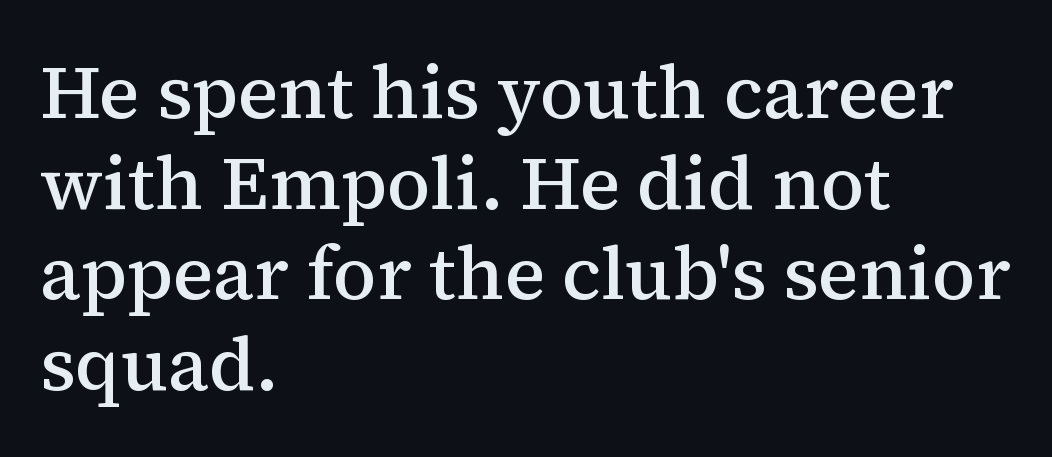
The image shows 75 px semibold serif type, upright; set left-aligned, line spacing 1.21x, normal letter spacing, not underlined; medium stroke contrast and a medium x-height.
